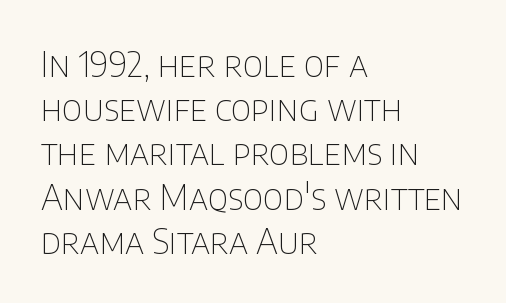
The image shows 34 px thin sans-serif type, upright; set left-aligned, normal line spacing (1.3x), normal letter spacing, not underlined; low stroke contrast and a large x-height.
